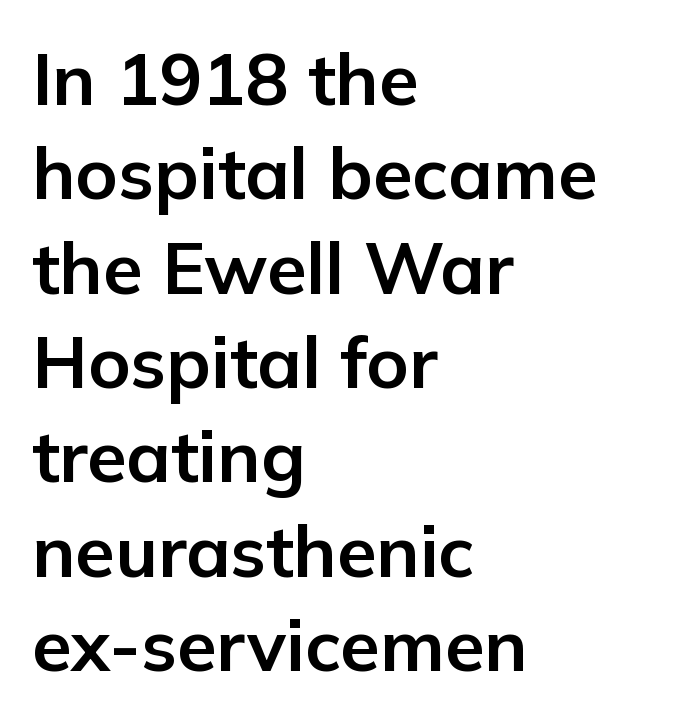
Successive baselines arrive at the customary interval. Each letter keeps its own natural width here, so spacing adapts to shape. The passage shown is emphatically bold. Ordinary non-slanted type is in use.
